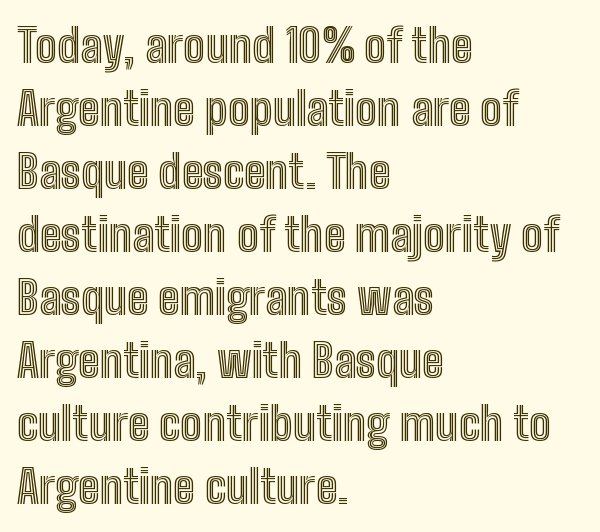
The image shows 46 px condensed type, upright; set left-aligned, normal line spacing (1.37x), normal letter spacing, not underlined; a medium x-height.
